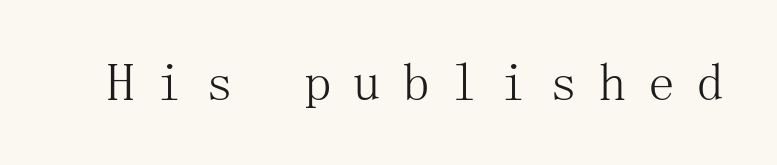
Q: Is the text bold? A: No.
Q: Is the text italic (slanted)? A: No, it is upright.
Q: Is the typeface a serif or a sans-serif typeface? A: Serif.
Q: Is the text underlined? A: No.
Q: Is the spacing between letters normal or unusually wide? A: Unusually wide.
Q: Width (condensed, normal, or wide)? A: Normal.
Q: Stroke contrast? A: Medium.
Q: x-height? A: Medium.
